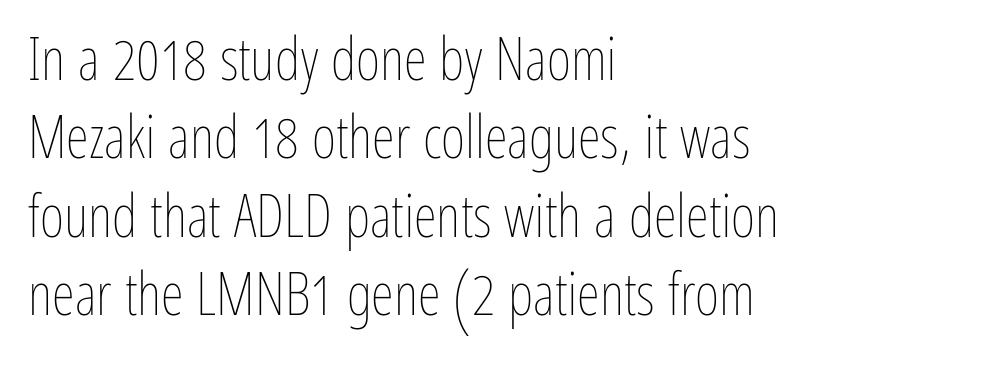
The image shows 59 px thin, condensed type, upright; set left-aligned, normal line spacing (1.33x), normal letter spacing, not underlined; low stroke contrast and a medium x-height.
